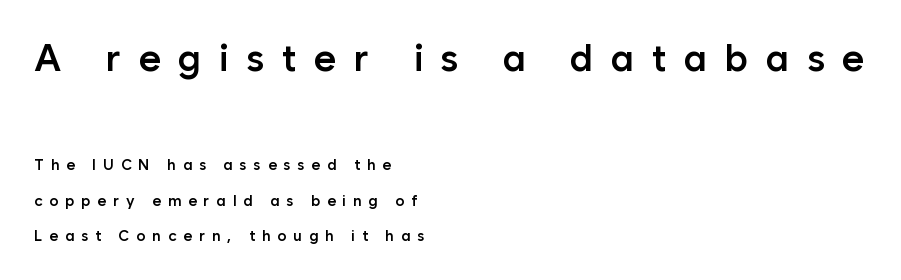
Baseline-to-baseline distance is far greater than the letter height. The rendering anchors every line to the left-hand side. What stands out about the letter spacing? Its width — letters are far apart. The words here are not underlined. Does the lettering tilt? It doesn't — this is upright.
